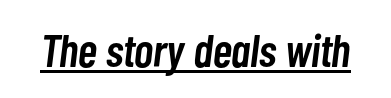
The image shows 46 px semibold, condensed type, italic (leaning right); set normal letter spacing, underlined; low stroke contrast and a medium x-height.
